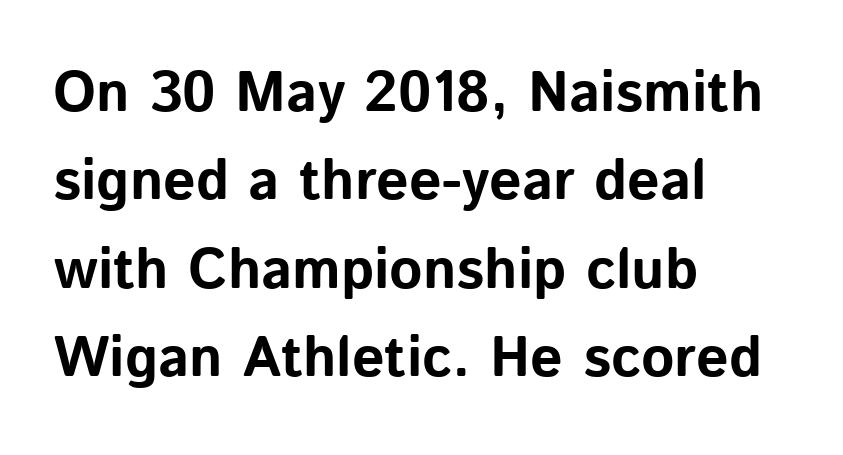
The image shows 57 px bold sans-serif type, upright; set left-aligned, normal line spacing (1.55x), normal letter spacing, not underlined; low stroke contrast and a medium x-height.
